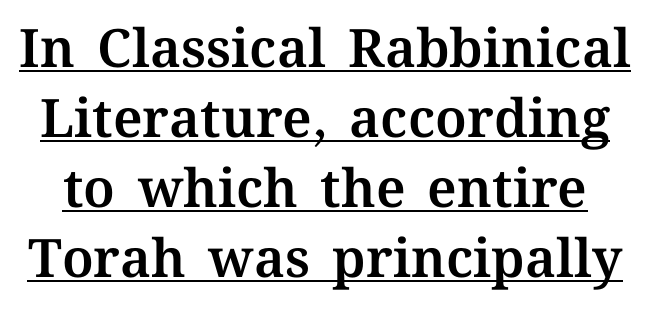
Is there an underline? Yes — a line sits under the letters. Style check: upright. Rows of type keep a routine distance in the vertical direction. Between one letter and the next there's only the usual sliver of space.
